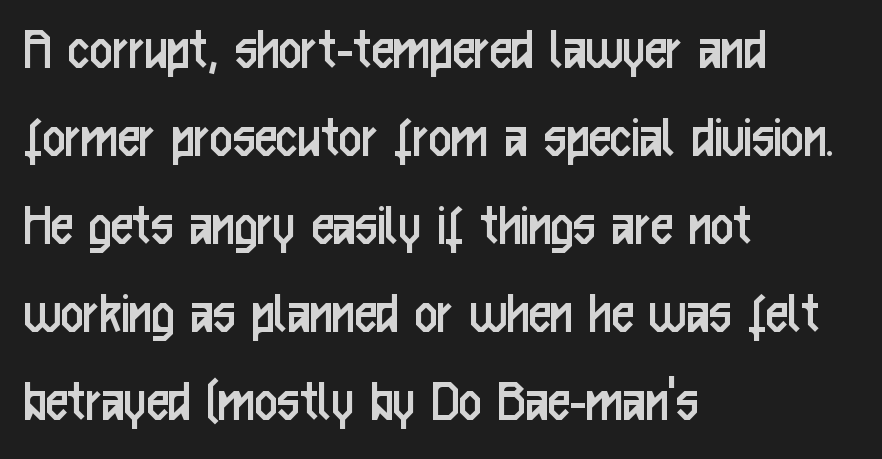
{"serif": "no", "italic": "no", "bold": "no", "weight": "regular", "width": "condensed", "stroke_contrast": "low", "x_height": "medium", "monospaced": "no", "underline": "no", "align": "left", "line_spacing": "normal", "line_spacing_ratio": 1.42, "letter_spacing": "normal", "letter_spacing_em": 0.0, "glyph_px": 62}
